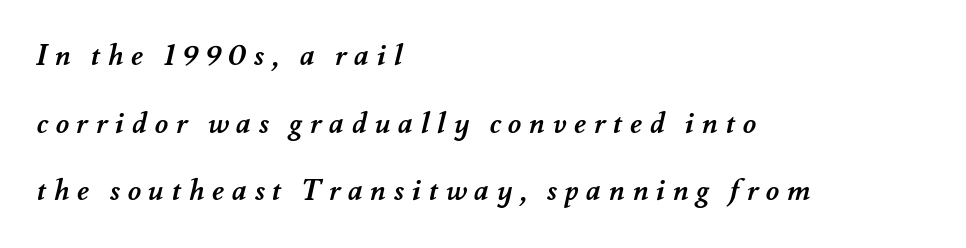
The image shows 29 px semibold type; set left-aligned, loose line spacing (2.33x), unusually wide letter spacing (+0.26 em), not underlined; medium stroke contrast and a small x-height.
